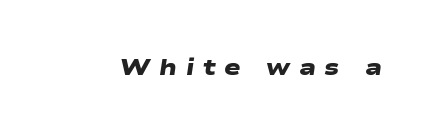
{"bold": "yes", "underline": "no", "letter_spacing": "wide", "letter_spacing_em": 0.39, "glyph_px": 22}
